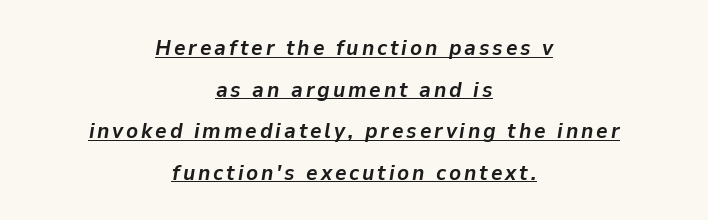
The letters are bold, with thick, heavy strokes. The rendered words wear a rule along their underside. The specimen reads as italic at a glance. The lines are quadded center.
